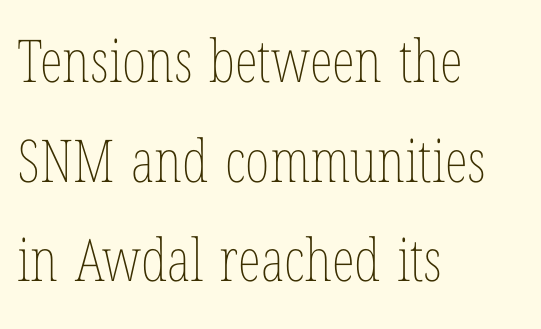
This is the regular roman posture of the typeface. A clean baseline with only descenders dipping below it. The rendering anchors every line to the left-hand side. Heaviness? Minimal to ordinary, like unemphasized prose. In terms of leading, this rendering sits right in the middle.
